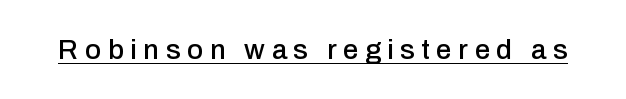
Q: Is the text italic (slanted)? A: No, it is upright.
Q: Is the typeface a serif or a sans-serif typeface? A: Sans-serif.
Q: Is the text underlined? A: Yes.
Q: Is the spacing between letters normal or unusually wide? A: Unusually wide.
Q: Width (condensed, normal, or wide)? A: Normal.
Q: Stroke contrast? A: Low.
Q: x-height? A: Medium.
Q: Monospaced? A: No.
